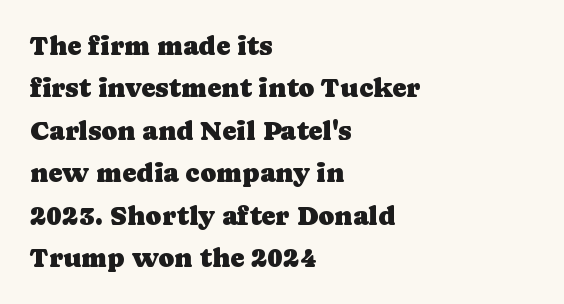
Successive baselines arrive at the customary interval. Tall strokes in this sample are plumb rather than angled. Where is the straight margin? On the left. Lines of text with bare space underneath. Each word holds together tightly as a unit, with standard inter-letter gaps.
